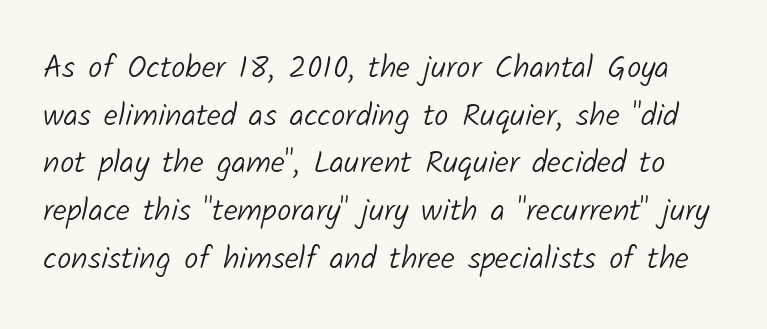
The image shows 32 px light sans-serif type; set normal line spacing (1.49x), normal letter spacing, not underlined; low stroke contrast and a medium x-height.
